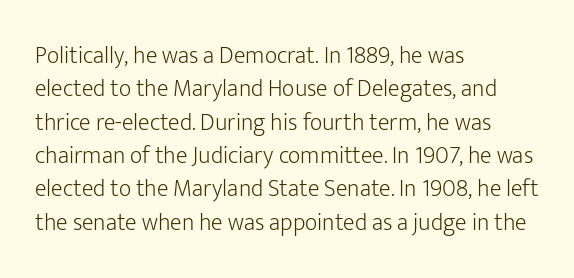
Q: Is the text bold? A: No.
Q: Is the text italic (slanted)? A: No, it is upright.
Q: Is the text underlined? A: No.
Q: How is the paragraph aligned? A: Left-aligned.
Q: Is the spacing between letters normal or unusually wide? A: Normal.
Q: Is the spacing between lines tight, normal or loose? A: Normal.
